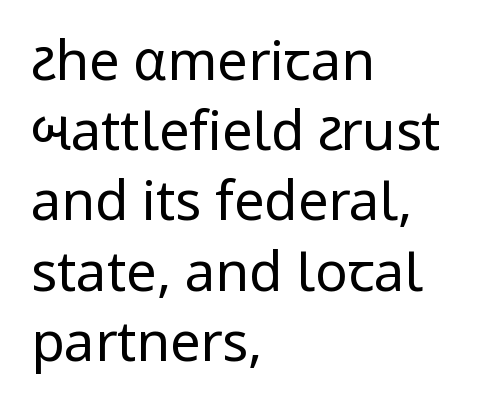
{"serif": "no", "italic": "no", "bold": "no", "weight": "regular", "width": "normal", "stroke_contrast": "low", "x_height": "medium", "monospaced": "no", "underline": "no", "align": "left", "line_spacing": "normal", "line_spacing_ratio": 1.3, "letter_spacing": "normal", "letter_spacing_em": 0.0, "glyph_px": 54}
